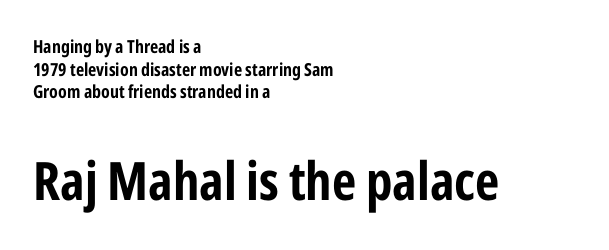
{"serif": "no", "italic": "no", "bold": "yes", "weight": "bold", "width": "condensed", "stroke_contrast": "low", "x_height": "medium", "monospaced": "no", "underline": "no", "align": "left", "line_spacing": "normal", "line_spacing_ratio": 1.26, "letter_spacing": "normal", "letter_spacing_em": 0.0, "larger_block": "second", "size_ratio": 2.94, "glyph_px": 53}
